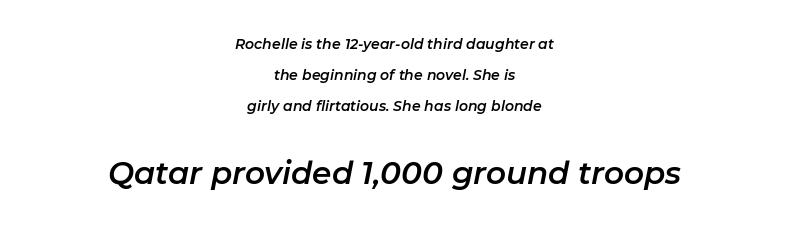
The image shows 31 px text type, italic (leaning right); set centered, loose line spacing (2.23x), normal letter spacing, not underlined; the second (bottom) block is 2.21x larger; low stroke contrast and a medium x-height.
